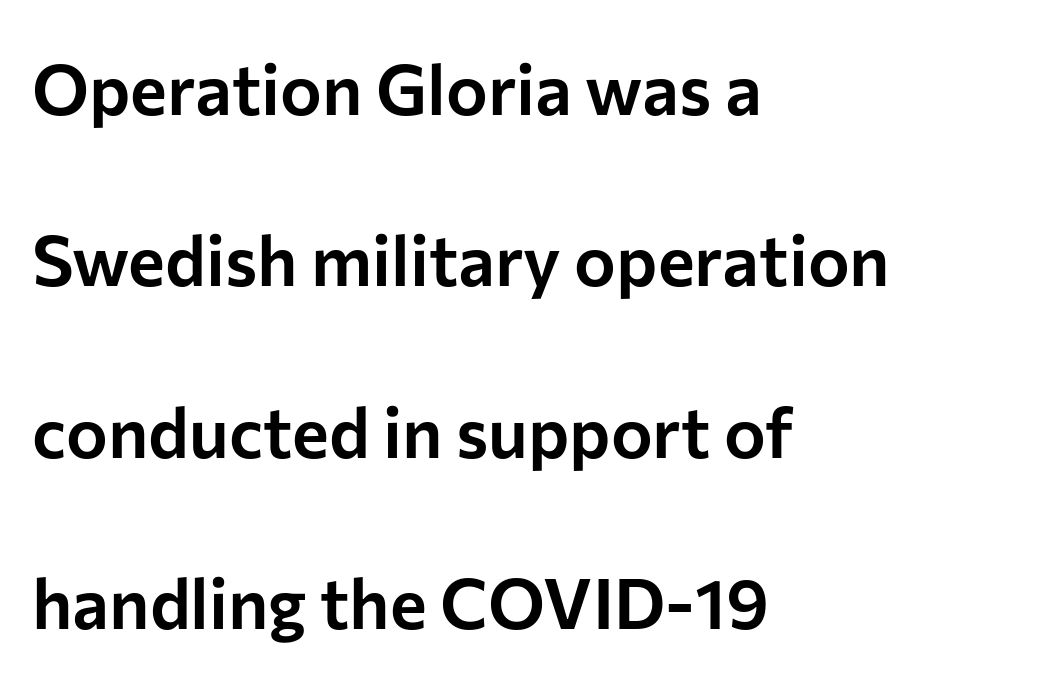
Q: Is the text italic (slanted)? A: No, it is upright.
Q: Is the typeface a serif or a sans-serif typeface? A: Sans-serif.
Q: Is the text underlined? A: No.
Q: How is the paragraph aligned? A: Left-aligned.
Q: Is the spacing between letters normal or unusually wide? A: Normal.
Q: Is the spacing between lines tight, normal or loose? A: Loose.
Q: Width (condensed, normal, or wide)? A: Normal.
Q: Stroke contrast? A: Low.
Q: x-height? A: Medium.
Q: Monospaced? A: No.
